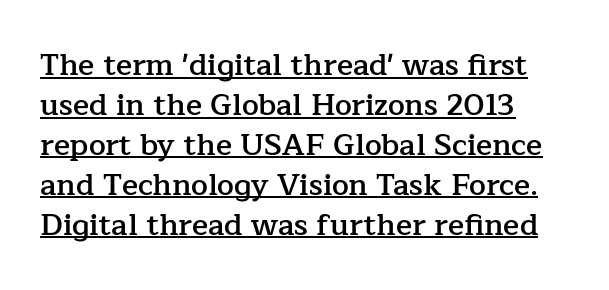
The image shows 30 px semibold serif type, upright; set left-aligned, normal line spacing (1.33x), normal letter spacing, underlined; low stroke contrast and a medium x-height.
